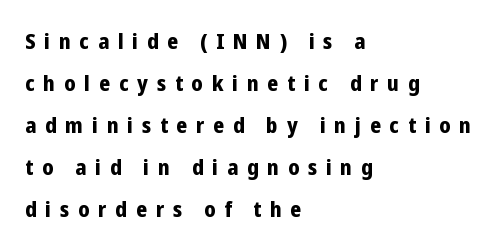
Q: Is the text bold? A: Yes.
Q: Is the text italic (slanted)? A: No, it is upright.
Q: Is the text underlined? A: No.
Q: How is the paragraph aligned? A: Left-aligned.
Q: Is the spacing between letters normal or unusually wide? A: Unusually wide.
Q: Is the spacing between lines tight, normal or loose? A: Loose.
